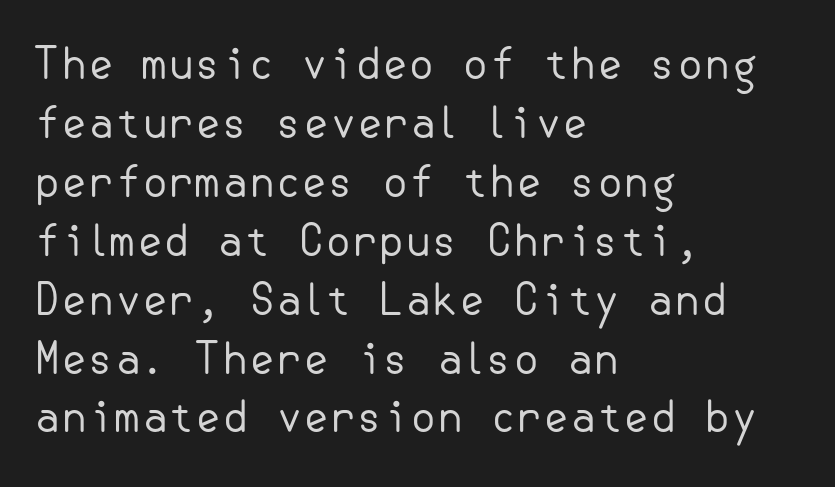
The image shows 43 px regular-weight sans-serif type, upright; set left-aligned, normal line spacing (1.37x), normal letter spacing, not underlined; low stroke contrast and a small x-height.
